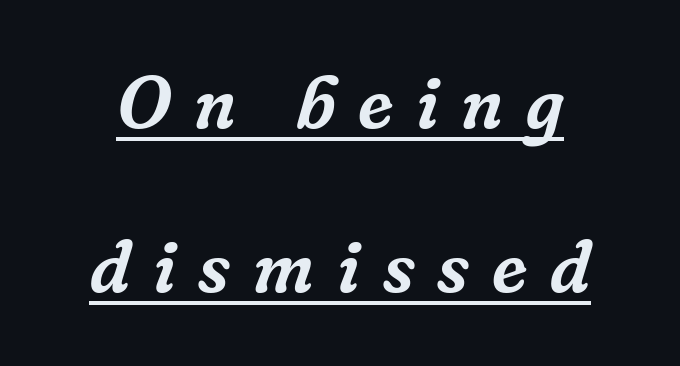
The tracking reads as deliberately expanded to a designer's eye. To sum up the face: it has serifs. A continuous stroke trails under the words, as in a hyperlink. The rendering uses a large line-height, opening up the rows. Quick note: italic.
